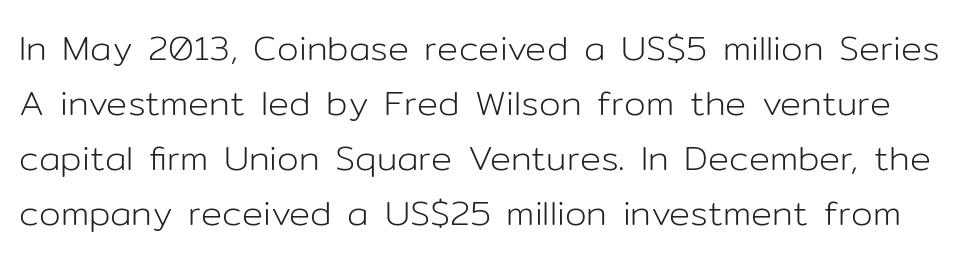
Q: Is the text bold? A: No.
Q: Is the text italic (slanted)? A: No, it is upright.
Q: Is the typeface a serif or a sans-serif typeface? A: Sans-serif.
Q: Is the text underlined? A: No.
Q: Is the spacing between letters normal or unusually wide? A: Normal.
Q: Is the spacing between lines tight, normal or loose? A: Normal.
Q: Width (condensed, normal, or wide)? A: Normal.
Q: Stroke contrast? A: Low.
Q: x-height? A: Medium.
Q: Monospaced? A: No.
